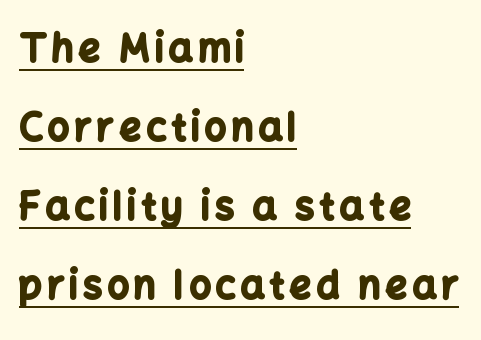
Q: Is the text bold? A: Yes.
Q: Is the text italic (slanted)? A: No, it is upright.
Q: Is the typeface a serif or a sans-serif typeface? A: Sans-serif.
Q: Is the text underlined? A: Yes.
Q: How is the paragraph aligned? A: Left-aligned.
Q: Is the spacing between lines tight, normal or loose? A: Loose.
Q: Width (condensed, normal, or wide)? A: Normal.
Q: Stroke contrast? A: Low.
Q: x-height? A: Medium.
Q: Monospaced? A: No.
